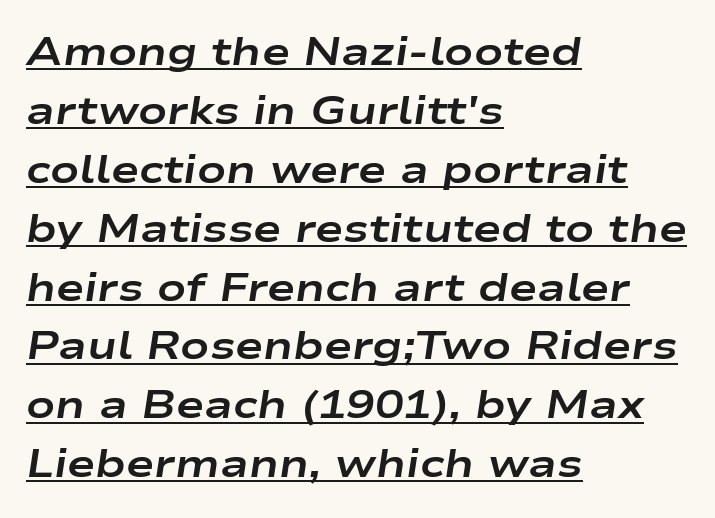
The image shows 38 px bold, wide type, italic (leaning right); set left-aligned, normal line spacing (1.55x), normal letter spacing, underlined; low stroke contrast and a medium x-height.
